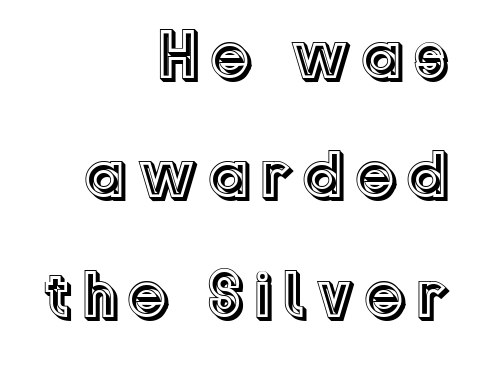
A typesetter would mark this as roman, not italic. Note the varied advance widths — an 'i' is clearly narrower than an 'm'. Right-aligned paragraph, ragged on the left. Bare-footed words on every line.
